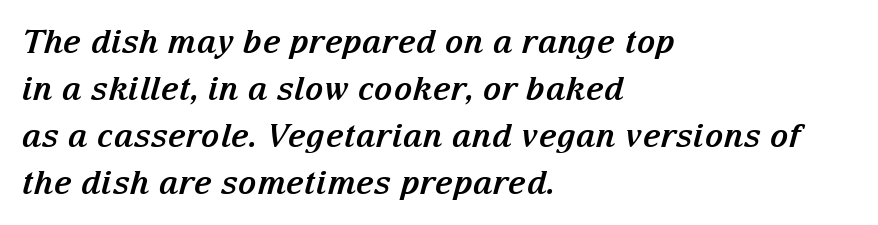
{"serif": "yes", "italic": "yes", "lean": "right", "slant_degrees": 15, "bold": "yes", "weight": "bold", "width": "normal", "stroke_contrast": "medium", "x_height": "medium", "monospaced": "no", "underline": "no", "align": "left", "line_spacing": "normal", "line_spacing_ratio": 1.47, "letter_spacing": "normal", "letter_spacing_em": 0.0, "glyph_px": 32}
